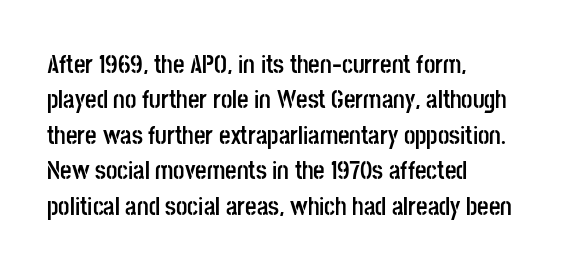
Q: Is the text bold? A: Yes.
Q: Is the text italic (slanted)? A: No, it is upright.
Q: Is the text underlined? A: No.
Q: How is the paragraph aligned? A: Left-aligned.
Q: Is the spacing between letters normal or unusually wide? A: Normal.
Q: Is the spacing between lines tight, normal or loose? A: Normal.
